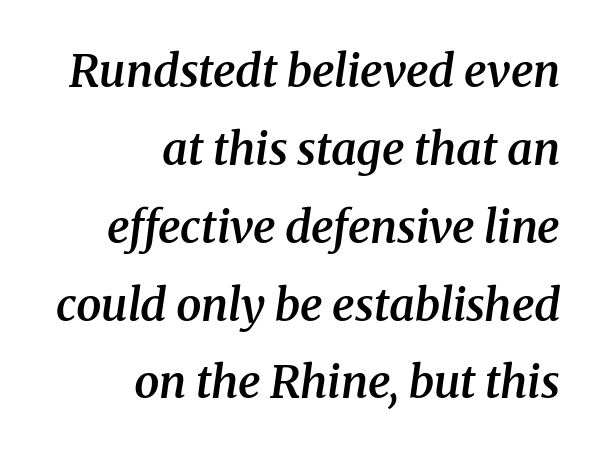
The image shows 45 px semibold serif type, italic (leaning right); set right-aligned, line spacing 1.73x, normal letter spacing, not underlined; medium stroke contrast and a medium x-height.
